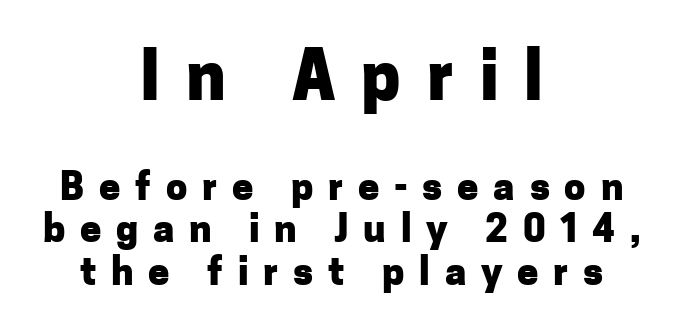
{"serif": "no", "italic": "no", "bold": "yes", "weight": "heavy", "width": "normal", "stroke_contrast": "low", "x_height": "medium", "monospaced": "no", "underline": "no", "align": "center", "line_spacing": "tight", "line_spacing_ratio": 1.12, "letter_spacing": "wide", "letter_spacing_em": 0.39, "larger_block": "first", "size_ratio": 1.76, "glyph_px": 67}
